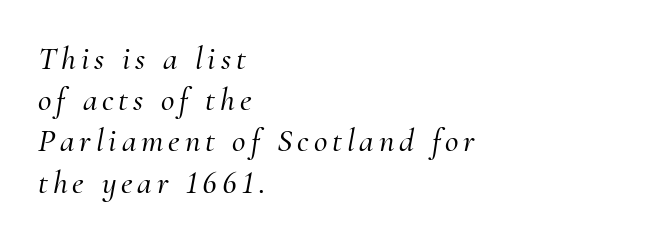
{"serif": "yes", "italic": "yes", "lean": "right", "slant_degrees": 10, "width": "normal", "stroke_contrast": "medium", "x_height": "small", "monospaced": "no", "underline": "no", "align": "left", "line_spacing": "normal", "line_spacing_ratio": 1.25, "glyph_px": 33}
